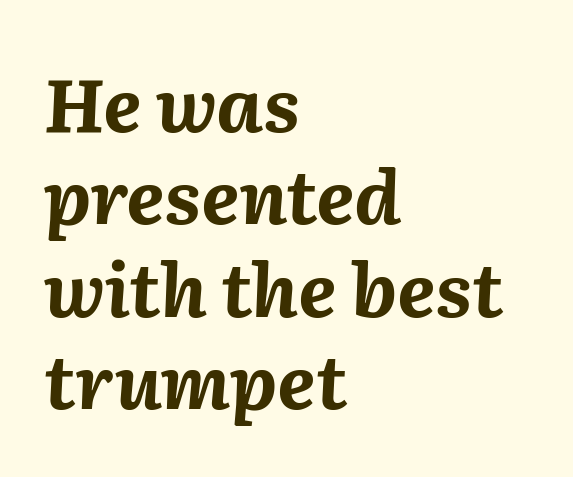
Q: Is the text bold? A: Yes.
Q: Is the text italic (slanted)? A: Yes, it leans right by about 2 degrees.
Q: Is the text underlined? A: No.
Q: How is the paragraph aligned? A: Left-aligned.
Q: Is the spacing between letters normal or unusually wide? A: Normal.
Q: Is the spacing between lines tight, normal or loose? A: Normal.
Q: Width (condensed, normal, or wide)? A: Normal.
Q: Stroke contrast? A: Medium.
Q: x-height? A: Medium.
Q: Monospaced? A: No.
